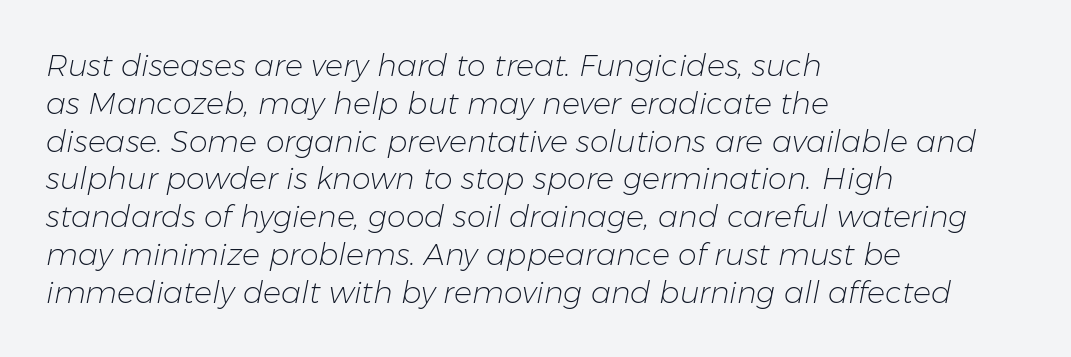
The image shows 30 px light type, italic (leaning right); set left-aligned, normal line spacing (1.26x), normal letter spacing, not underlined; low stroke contrast and a medium x-height.
